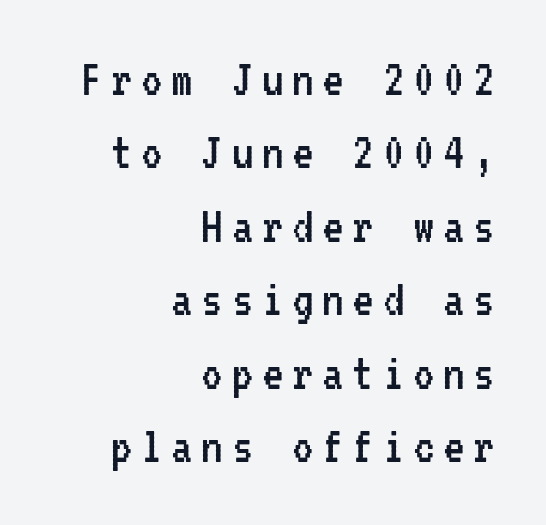
{"serif": "no", "italic": "no", "bold": "no", "weight": "regular", "width": "condensed", "stroke_contrast": "low", "x_height": "medium", "monospaced": "yes", "underline": "no", "align": "right", "line_spacing": "normal", "line_spacing_ratio": 1.36, "glyph_px": 54}
